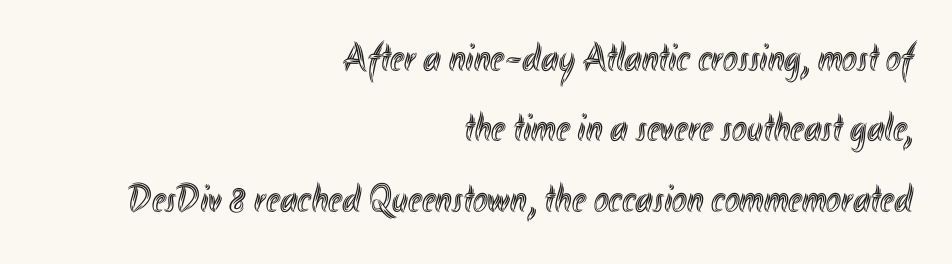
{"width": "condensed", "x_height": "small", "monospaced": "no", "underline": "no", "align": "right", "line_spacing_ratio": 1.76, "letter_spacing": "normal", "letter_spacing_em": 0.0, "glyph_px": 40}
